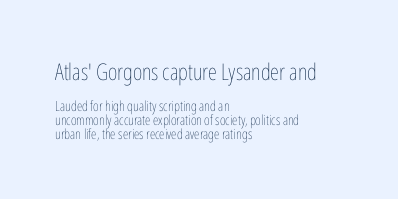
{"italic": "no", "bold": "no", "underline": "no", "align": "left", "line_spacing": "tight", "line_spacing_ratio": 0.99, "letter_spacing": "normal", "letter_spacing_em": 0.0, "larger_block": "first", "size_ratio": 1.64, "glyph_px": 23}
